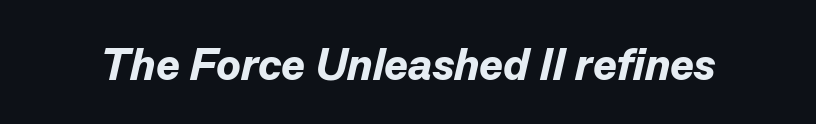
{"italic": "yes", "lean": "right", "slant_degrees": 13, "bold": "yes", "weight": "bold", "width": "normal", "stroke_contrast": "low", "x_height": "medium", "monospaced": "no", "underline": "no", "letter_spacing": "normal", "letter_spacing_em": 0.0, "glyph_px": 45}
